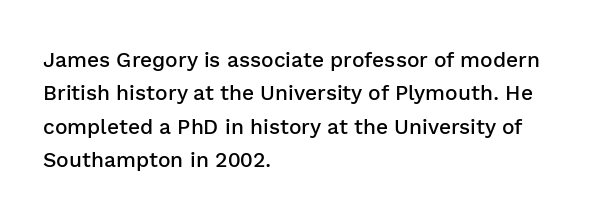
Typographic density is moderately raised because the face is semibold. Letter spacing: default. Vertically, the passage feels balanced, rows spaced as you'd expect. In terms of posture, this sample is upright. These lines stack with their left ends in a neat column.
